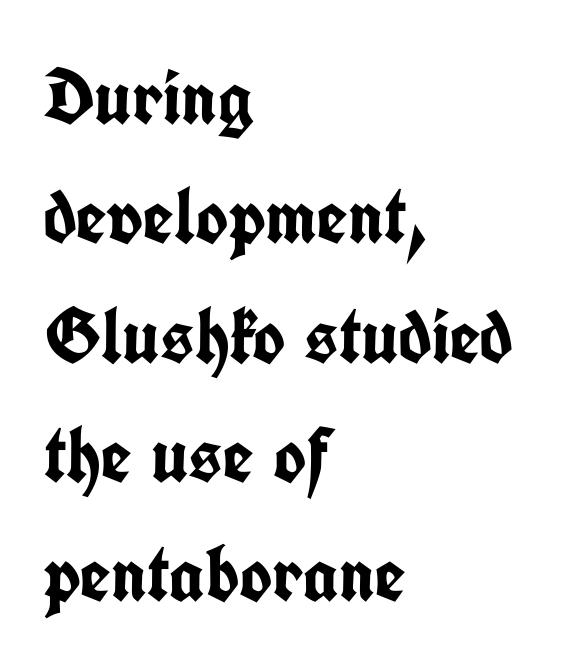
The image shows 79 px semibold, condensed sans-serif type, upright; set left-aligned, normal line spacing (1.51x), normal letter spacing, not underlined; low stroke contrast and a medium x-height.
